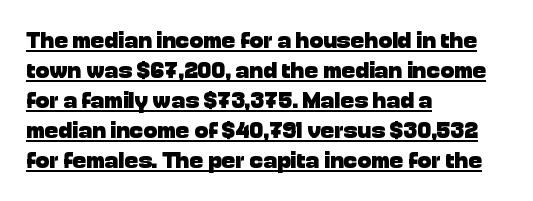
{"italic": "no", "bold": "yes", "underline": "yes", "align": "left", "line_spacing": "normal", "line_spacing_ratio": 1.3, "letter_spacing": "normal", "letter_spacing_em": 0.0, "glyph_px": 23}
